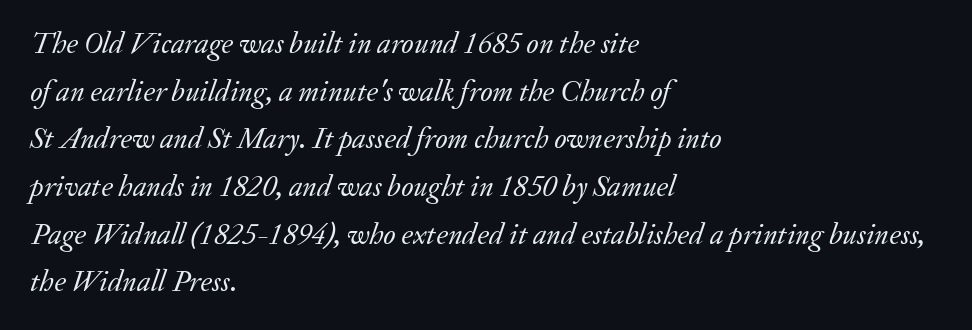
The image shows 30 px regular-weight serif type, italic (leaning right); set left-aligned, normal line spacing (1.59x), normal letter spacing, not underlined; low stroke contrast and a small x-height.
